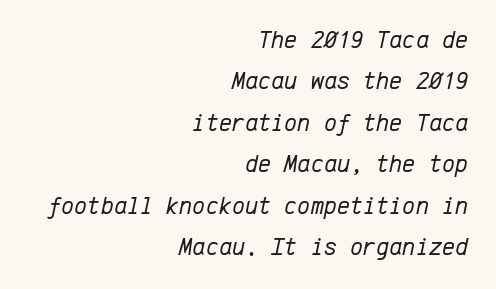
Q: Is the text bold? A: No.
Q: Is the text italic (slanted)? A: Yes, it leans right by about 12 degrees.
Q: Is the text underlined? A: No.
Q: How is the paragraph aligned? A: Right-aligned.
Q: Is the spacing between letters normal or unusually wide? A: Normal.
Q: Is the spacing between lines tight, normal or loose? A: Normal.
